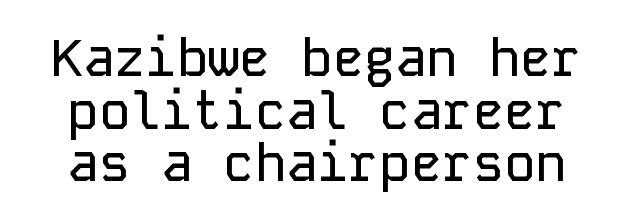
Q: Is the text italic (slanted)? A: No, it is upright.
Q: Is the typeface a serif or a sans-serif typeface? A: Sans-serif.
Q: Is the text underlined? A: No.
Q: Is the spacing between letters normal or unusually wide? A: Normal.
Q: Is the spacing between lines tight, normal or loose? A: Tight.
Q: Width (condensed, normal, or wide)? A: Normal.
Q: Stroke contrast? A: Low.
Q: x-height? A: Medium.
Q: Monospaced? A: Yes.
